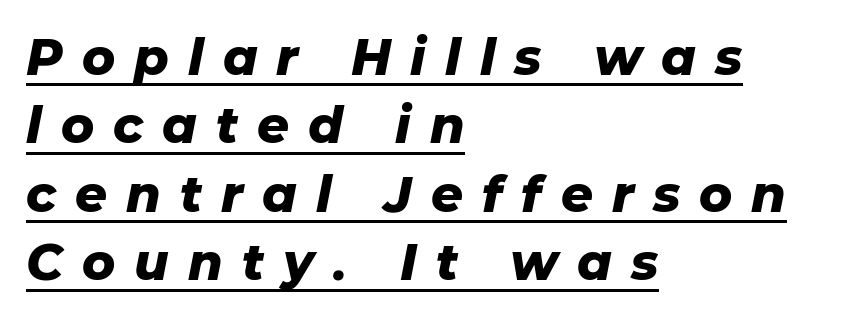
{"italic": "yes", "lean": "right", "slant_degrees": 11, "bold": "yes", "weight": "heavy", "width": "normal", "stroke_contrast": "low", "x_height": "medium", "monospaced": "no", "underline": "yes", "align": "left", "line_spacing": "normal", "line_spacing_ratio": 1.37, "letter_spacing": "wide", "letter_spacing_em": 0.38, "glyph_px": 50}
